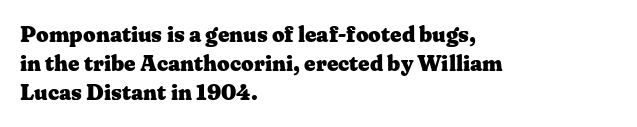
Q: Is the text bold? A: Yes.
Q: Is the text italic (slanted)? A: No, it is upright.
Q: Is the text underlined? A: No.
Q: How is the paragraph aligned? A: Left-aligned.
Q: Is the spacing between letters normal or unusually wide? A: Normal.
Q: Is the spacing between lines tight, normal or loose? A: Normal.
